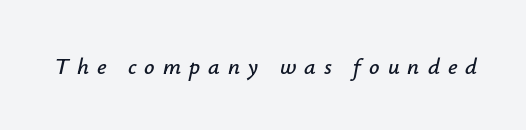
Q: Is the text italic (slanted)? A: Yes, it leans right by about 12 degrees.
Q: Is the text underlined? A: No.
Q: Is the spacing between letters normal or unusually wide? A: Unusually wide.
